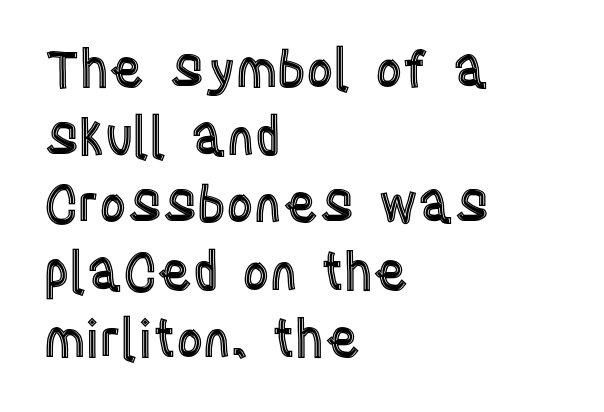
The axis of the letterforms is exactly vertical. Unmarked baselines from the first word to the last. Layout note: lines flush left. A typesetter would call this proportional, since set widths differ per character.
